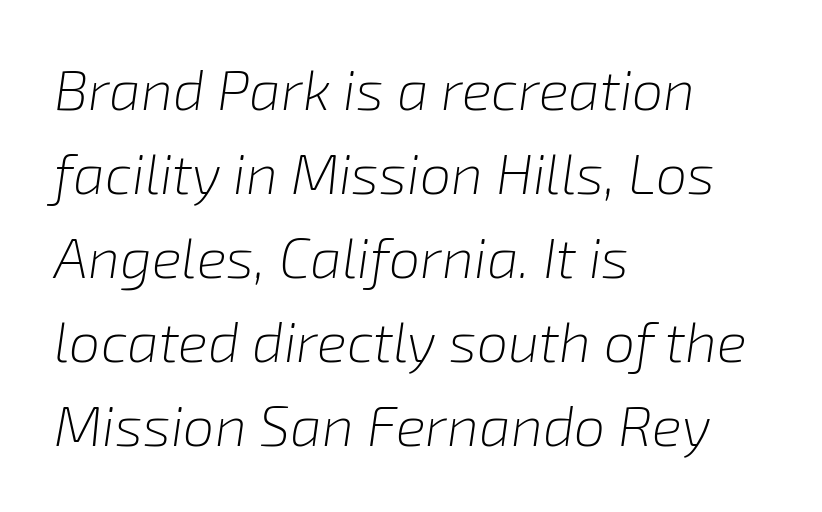
Each word holds together tightly as a unit, with standard inter-letter gaps. Here the designer chose a conventional face with non-uniform glyph widths. If you drew a ruler down the left edge, every line would touch it. Quick note: underline off.
